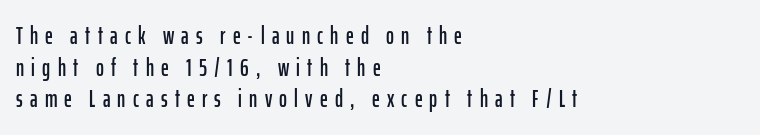
{"italic": "no", "underline": "no", "align": "left", "line_spacing": "normal", "line_spacing_ratio": 1.32, "letter_spacing": "wide", "letter_spacing_em": 0.3, "glyph_px": 24}
